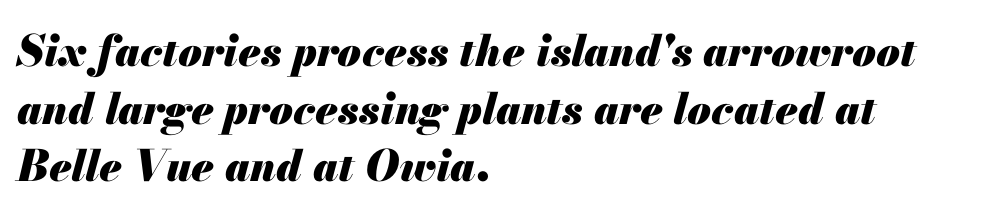
The image shows 43 px heavy type, italic (leaning right); set left-aligned, normal line spacing (1.34x), normal letter spacing, not underlined; medium stroke contrast and a small x-height.
